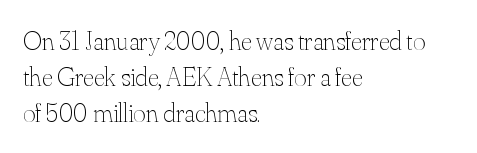
{"italic": "no", "bold": "no", "underline": "no", "align": "left", "line_spacing": "normal", "line_spacing_ratio": 1.34, "letter_spacing": "normal", "letter_spacing_em": 0.0, "glyph_px": 27}
